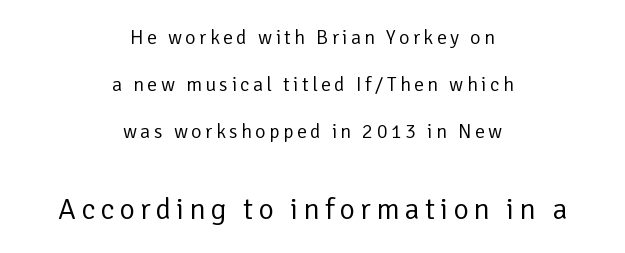
Stroke terminals: plain, sans-serif. Compared with a typical body face, this is equally light or lighter still. One glance says open: line gaps are wider than usual. These lines stack symmetrically, like a column narrowing and widening about its center. The later block is typeset at a bigger size than the earlier block. The gap between lines stays unmarked.
